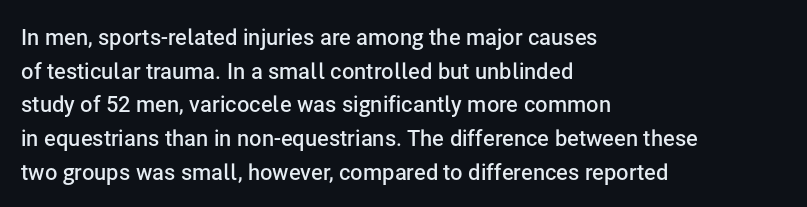
The image shows 22 px text type, upright; set left-aligned, normal line spacing (1.53x), normal letter spacing, not underlined.
